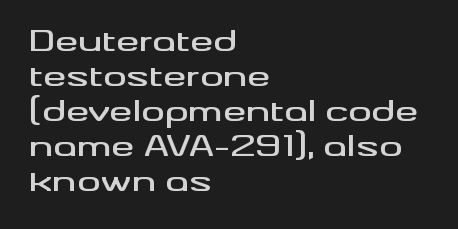
These lines were composed using upright roman letters. Which margin do the lines hug? The left one — the right edge is uneven. Typographically, this falls in the sans-serif category. Each letter keeps its own natural width here, so spacing adapts to shape.
